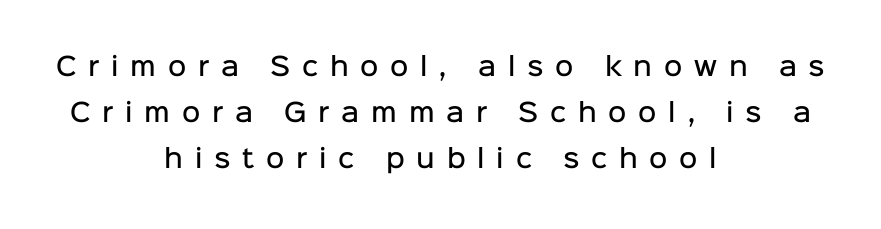
The image shows 25 px text type, upright; set centered, line spacing 1.85x, unusually wide letter spacing (+0.47 em), not underlined.
